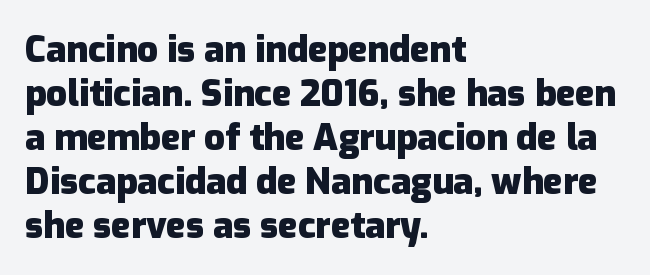
Q: Is the text bold? A: Yes.
Q: Is the text italic (slanted)? A: No, it is upright.
Q: Is the typeface a serif or a sans-serif typeface? A: Sans-serif.
Q: Is the text underlined? A: No.
Q: How is the paragraph aligned? A: Left-aligned.
Q: Is the spacing between letters normal or unusually wide? A: Normal.
Q: Width (condensed, normal, or wide)? A: Normal.
Q: Stroke contrast? A: Low.
Q: x-height? A: Medium.
Q: Monospaced? A: No.
